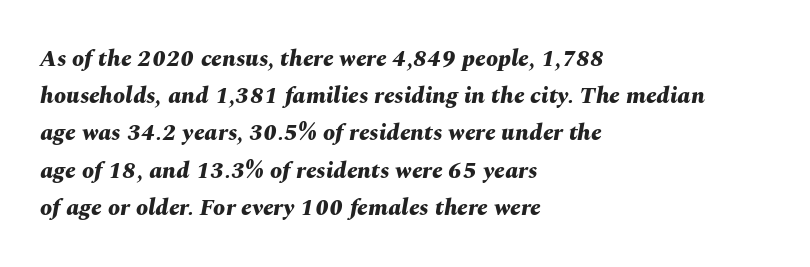
The image shows 24 px bold type, italic (leaning right); set left-aligned, normal line spacing (1.55x), normal letter spacing, not underlined.
